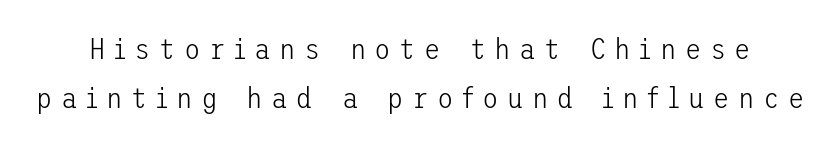
The image shows 30 px light sans-serif type, upright; set normal line spacing (1.63x), unusually wide letter spacing (+0.28 em), not underlined; low stroke contrast and a medium x-height.
